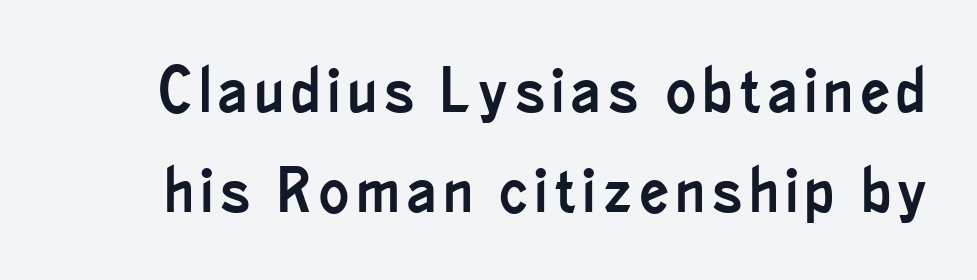
Q: Is the text italic (slanted)? A: No, it is upright.
Q: Is the typeface a serif or a sans-serif typeface? A: Sans-serif.
Q: Is the text underlined? A: No.
Q: Is the spacing between lines tight, normal or loose? A: Normal.
Q: Width (condensed, normal, or wide)? A: Condensed.
Q: Stroke contrast? A: Low.
Q: x-height? A: Small.
Q: Monospaced? A: No.
